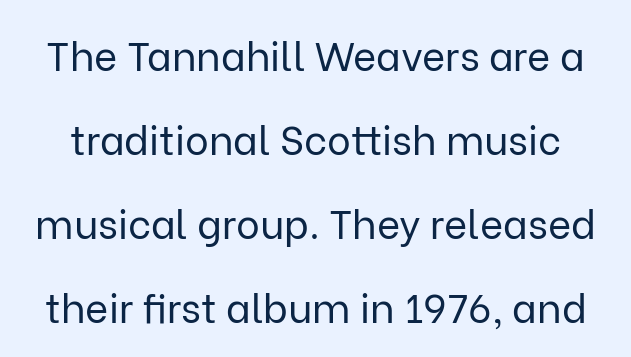
The image shows 40 px regular-weight sans-serif type, upright; set loose line spacing (2.1x), normal letter spacing, not underlined; low stroke contrast and a medium x-height.
